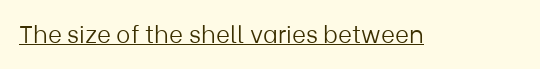
Q: Is the text bold? A: No.
Q: Is the text italic (slanted)? A: No, it is upright.
Q: Is the text underlined? A: Yes.
Q: Is the spacing between letters normal or unusually wide? A: Normal.
